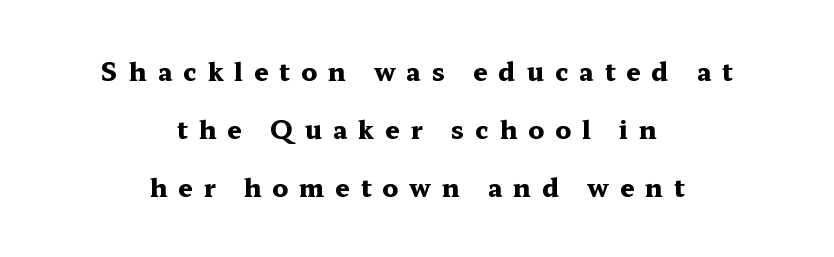
The image shows 25 px bold type, upright; set centered, loose line spacing (2.32x), unusually wide letter spacing (+0.44 em), not underlined.
